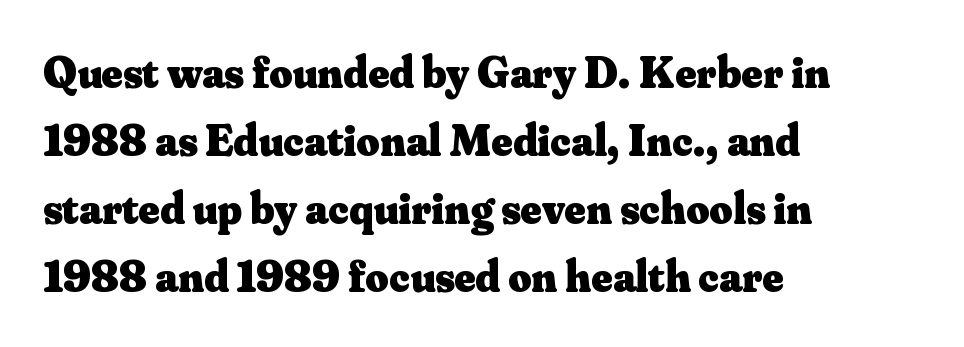
{"serif": "yes", "italic": "no", "bold": "yes", "weight": "heavy", "width": "normal", "stroke_contrast": "medium", "x_height": "small", "monospaced": "no", "underline": "no", "align": "left", "line_spacing": "normal", "line_spacing_ratio": 1.51, "letter_spacing": "normal", "letter_spacing_em": 0.0, "glyph_px": 45}
